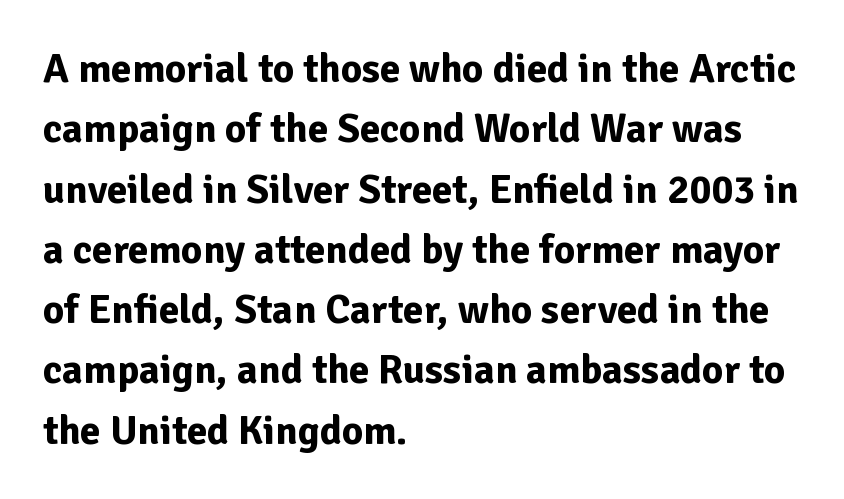
This sample uses plain, unmodified letter spacing. Heft: maximum for text — a bold. One-word summary of the alignment: left. You can tell from the bare stems that sans-serif type was used. This is the regular roman posture of the typeface.
